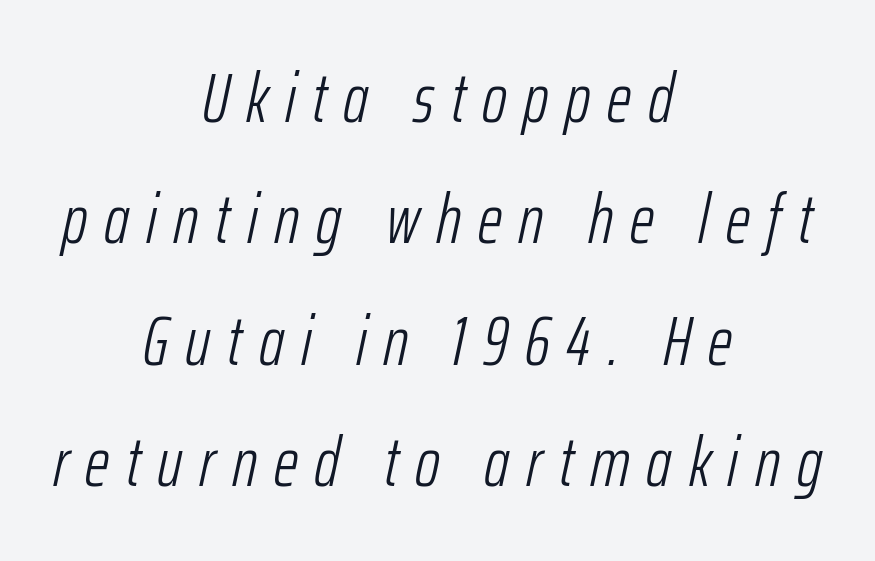
Italic? Definitely — the glyphs are oblique. The line texture is sparse and dotted thanks to wide tracking. The paragraph shown floats in the horizontal middle. Has an underline been added? It has not. Proportional: the letters do not fall into vertical columns.
